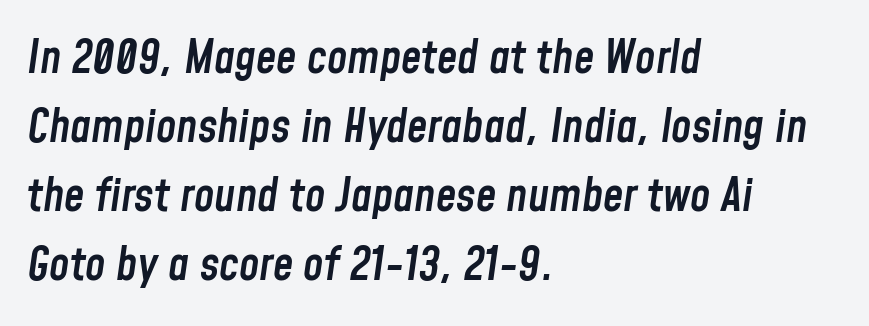
Does the weight exceed regular? Yes, but only to semibold. Lines of text with bare space underneath. This sample has the flowing, uneven cadence of proportional lettering. Short and long lines alike share a common starting point at left.
